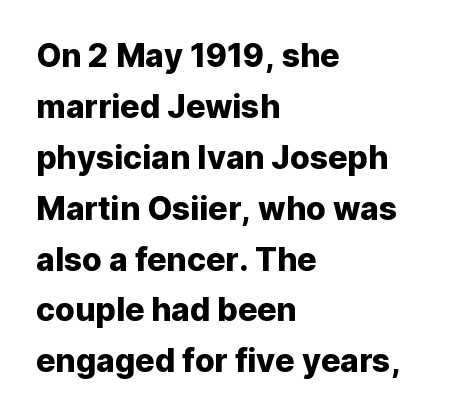
The image shows 32 px sans-serif type, upright; set left-aligned, normal line spacing (1.59x), normal letter spacing, not underlined; low stroke contrast and a medium x-height.
